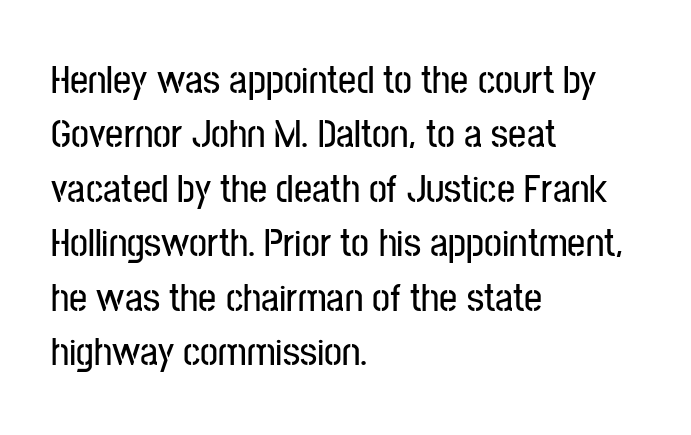
{"serif": "no", "italic": "no", "width": "condensed", "stroke_contrast": "low", "x_height": "medium", "monospaced": "no", "underline": "no", "align": "left", "line_spacing": "normal", "line_spacing_ratio": 1.36, "letter_spacing": "normal", "letter_spacing_em": 0.0, "glyph_px": 40}
